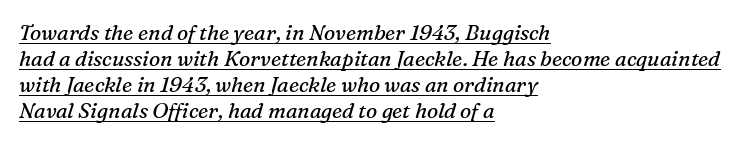
Q: Is the text bold? A: No.
Q: Is the text italic (slanted)? A: Yes, it leans right by about 16 degrees.
Q: Is the text underlined? A: Yes.
Q: How is the paragraph aligned? A: Left-aligned.
Q: Is the spacing between letters normal or unusually wide? A: Normal.
